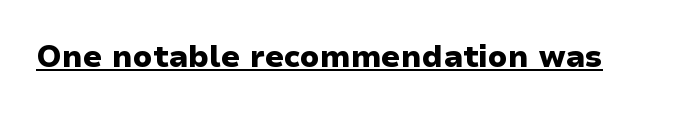
{"serif": "no", "italic": "no", "bold": "yes", "weight": "heavy", "width": "wide", "stroke_contrast": "low", "x_height": "medium", "monospaced": "no", "underline": "yes", "letter_spacing": "normal", "letter_spacing_em": 0.0, "glyph_px": 30}
